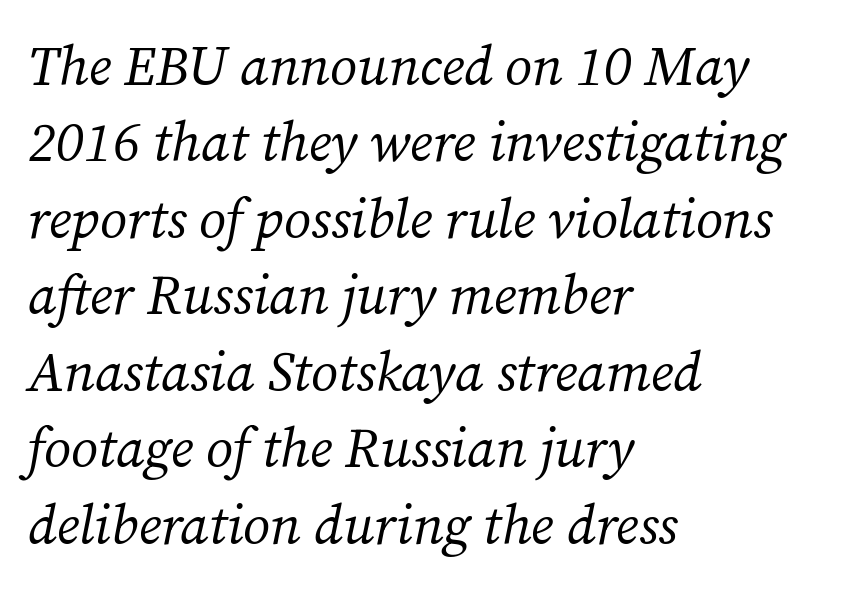
The characters display serif detailing at their extremities. Letters have the restrained weight of plain body copy at most. The line-height multiplier appears to be the usual default. The space directly below the letters is spotless. Nobody touched the tracking dial on this one.
